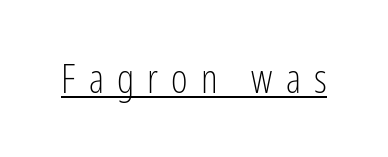
Is there any slant? The stems are plumb. Each line of the rendering has a horizontal stroke beneath the glyphs. Each letter keeps its own natural width here, so spacing adapts to shape. Each word looks stretched out because of the extra space between its letters.
